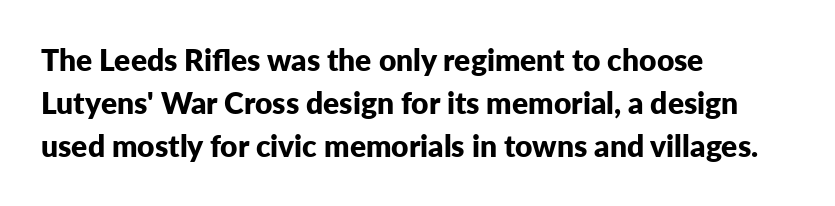
The image shows 30 px bold sans-serif type, upright; set left-aligned, normal line spacing (1.44x), normal letter spacing, not underlined; low stroke contrast and a medium x-height.
